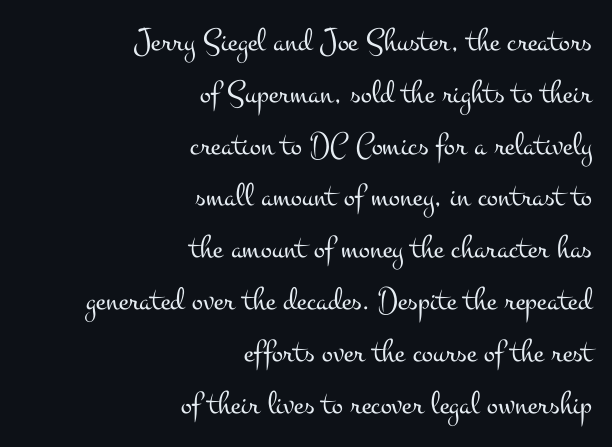
The passage shown is typed in a proportional face where columns would drift. Bold? No — there's no thickening of the strokes. In terms of leading, this rendering sits right in the middle.
